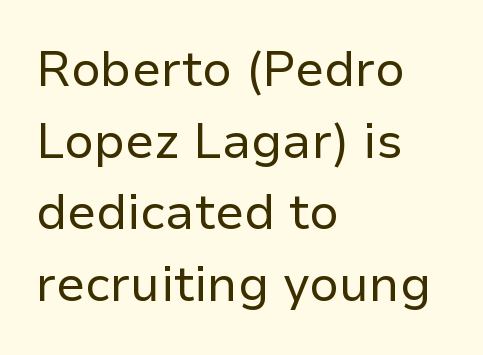
Q: Is the text bold? A: No.
Q: Is the text italic (slanted)? A: No, it is upright.
Q: Is the typeface a serif or a sans-serif typeface? A: Sans-serif.
Q: Is the text underlined? A: No.
Q: How is the paragraph aligned? A: Left-aligned.
Q: Is the spacing between letters normal or unusually wide? A: Normal.
Q: Is the spacing between lines tight, normal or loose? A: Normal.
Q: Width (condensed, normal, or wide)? A: Normal.
Q: Stroke contrast? A: Low.
Q: x-height? A: Medium.
Q: Monospaced? A: No.
